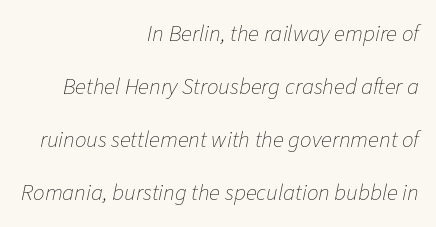
Q: Is the text bold? A: No.
Q: Is the text italic (slanted)? A: Yes, it leans right by about 11 degrees.
Q: Is the text underlined? A: No.
Q: How is the paragraph aligned? A: Right-aligned.
Q: Is the spacing between letters normal or unusually wide? A: Normal.
Q: Is the spacing between lines tight, normal or loose? A: Loose.
